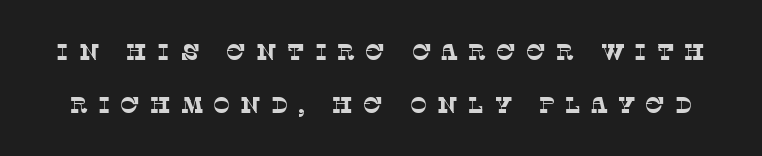
Q: Is the text bold? A: No.
Q: Is the text underlined? A: No.
Q: Is the spacing between letters normal or unusually wide? A: Unusually wide.
Q: Is the spacing between lines tight, normal or loose? A: Loose.
